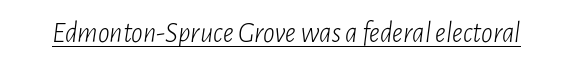
The face used here is proportionally spaced, like ordinary book or web type. In terms of letterspacing, this is plain default setting. Students, observe the line beneath the letters — that is underlining. No heavy texture on the line: the type isn't bold. Looking at the ascenders, they clearly lean.
